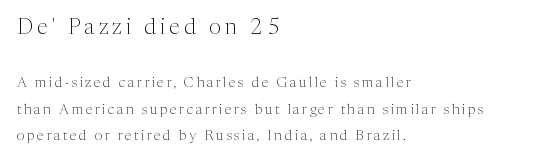
Q: Is the text bold? A: No.
Q: Is the text italic (slanted)? A: No, it is upright.
Q: Is the text underlined? A: No.
Q: How is the paragraph aligned? A: Left-aligned.
Q: Which block of text is set in a larger size, the first (top) or the second (bottom)? A: The first (top) one.
